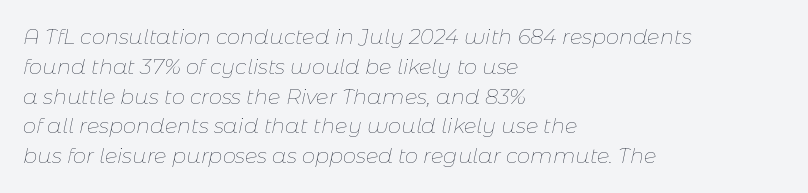
No word sits above an underline. One glance says typical: line gaps are just what's usual. The font is comparable to plain body text, perhaps lighter. Does the copy run flush right? No — it runs flush left. What stands out about the letter spacing? Nothing — it is the standard amount.
